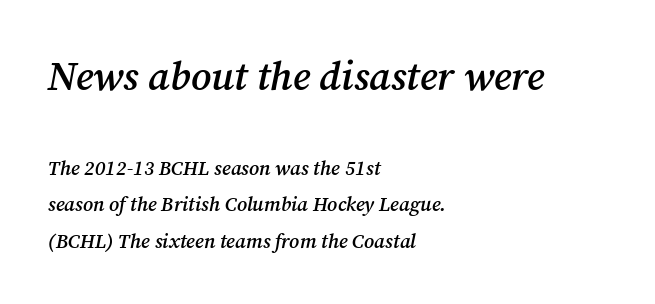
{"serif": "yes", "italic": "yes", "lean": "right", "slant_degrees": 12, "bold": "semi", "weight": "semibold", "width": "normal", "stroke_contrast": "medium", "x_height": "medium", "monospaced": "no", "underline": "no", "align": "left", "line_spacing_ratio": 1.84, "letter_spacing": "normal", "letter_spacing_em": 0.0, "larger_block": "first", "size_ratio": 2.0, "glyph_px": 40}
